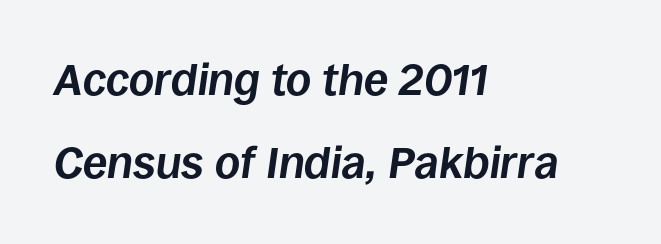
Q: Is the text bold? A: Yes.
Q: Is the text italic (slanted)? A: Yes, it leans right by about 8 degrees.
Q: Is the text underlined? A: No.
Q: How is the paragraph aligned? A: Left-aligned.
Q: Is the spacing between letters normal or unusually wide? A: Normal.
Q: Width (condensed, normal, or wide)? A: Normal.
Q: Stroke contrast? A: Low.
Q: x-height? A: Large.
Q: Monospaced? A: No.
